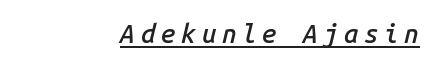
{"italic": "yes", "lean": "right", "slant_degrees": 14, "bold": "semi", "underline": "yes", "align": "right", "letter_spacing": "wide", "letter_spacing_em": 0.22, "glyph_px": 26}
